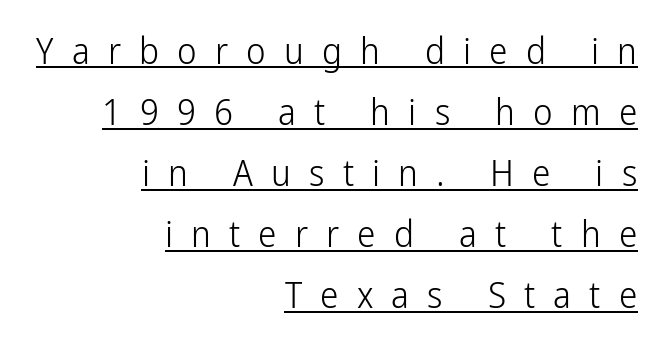
Q: Is the text bold? A: No.
Q: Is the text italic (slanted)? A: No, it is upright.
Q: Is the typeface a serif or a sans-serif typeface? A: Sans-serif.
Q: Is the text underlined? A: Yes.
Q: How is the paragraph aligned? A: Right-aligned.
Q: Is the spacing between letters normal or unusually wide? A: Unusually wide.
Q: Is the spacing between lines tight, normal or loose? A: Normal.
Q: Width (condensed, normal, or wide)? A: Condensed.
Q: Stroke contrast? A: Low.
Q: x-height? A: Medium.
Q: Monospaced? A: No.
